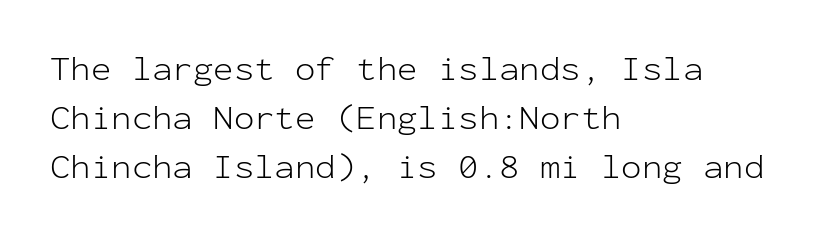
Q: Is the text bold? A: No.
Q: Is the text italic (slanted)? A: No, it is upright.
Q: Is the typeface a serif or a sans-serif typeface? A: Sans-serif.
Q: Is the text underlined? A: No.
Q: How is the paragraph aligned? A: Left-aligned.
Q: Is the spacing between letters normal or unusually wide? A: Normal.
Q: Is the spacing between lines tight, normal or loose? A: Normal.
Q: Width (condensed, normal, or wide)? A: Normal.
Q: Stroke contrast? A: Low.
Q: x-height? A: Medium.
Q: Monospaced? A: Yes.
